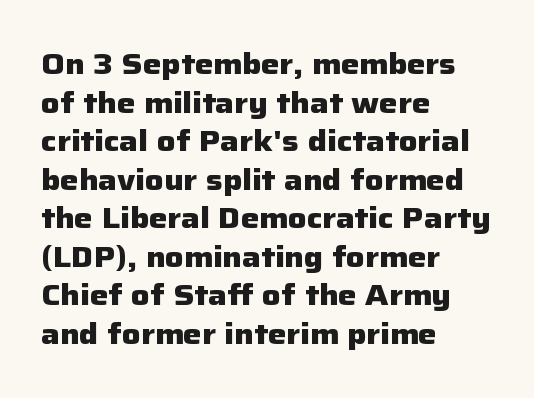
Q: Is the text bold? A: Yes.
Q: Is the text italic (slanted)? A: No, it is upright.
Q: Is the typeface a serif or a sans-serif typeface? A: Sans-serif.
Q: Is the text underlined? A: No.
Q: How is the paragraph aligned? A: Left-aligned.
Q: Is the spacing between letters normal or unusually wide? A: Normal.
Q: Is the spacing between lines tight, normal or loose? A: Normal.
Q: Width (condensed, normal, or wide)? A: Normal.
Q: Stroke contrast? A: Low.
Q: x-height? A: Medium.
Q: Monospaced? A: No.
